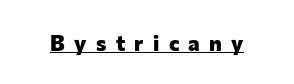
The image shows 22 px bold type, upright; set unusually wide letter spacing (+0.42 em), underlined.
